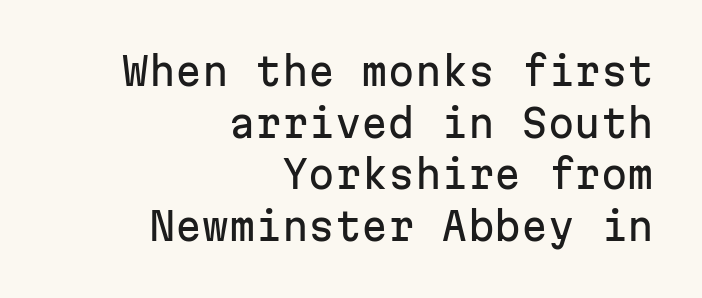
Q: Is the text italic (slanted)? A: No, it is upright.
Q: Is the typeface a serif or a sans-serif typeface? A: Sans-serif.
Q: Is the text underlined? A: No.
Q: How is the paragraph aligned? A: Right-aligned.
Q: Is the spacing between letters normal or unusually wide? A: Normal.
Q: Is the spacing between lines tight, normal or loose? A: Normal.
Q: Width (condensed, normal, or wide)? A: Normal.
Q: Stroke contrast? A: Low.
Q: x-height? A: Medium.
Q: Monospaced? A: Yes.
